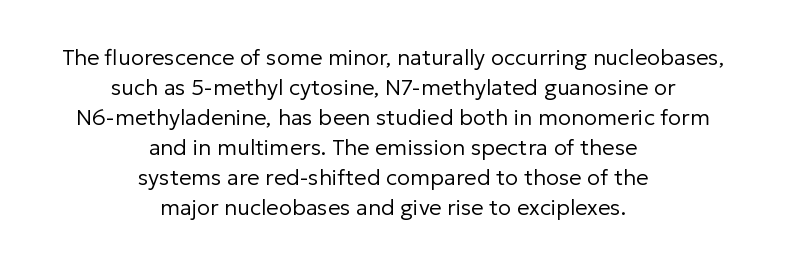
A clean baseline with only descenders dipping below it. Neither beginnings nor endings align; midpoints do. Rows of type keep a routine distance in the vertical direction. Glyph-to-glyph distance matches everyday printed text. In terms of posture, this sample is upright.
